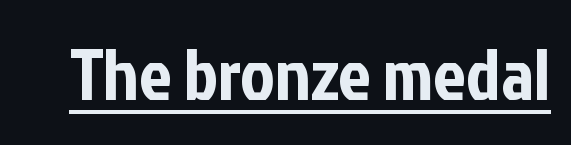
The image shows 73 px condensed sans-serif type, upright; set normal letter spacing, underlined; low stroke contrast and a medium x-height.
